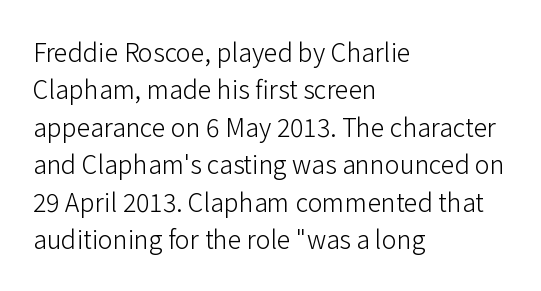
In CSS terms this would be text-align: left. Descenders are the only things crossing below the line. One glance says typical: line gaps are just what's usual. This is the regular roman posture of the typeface.
